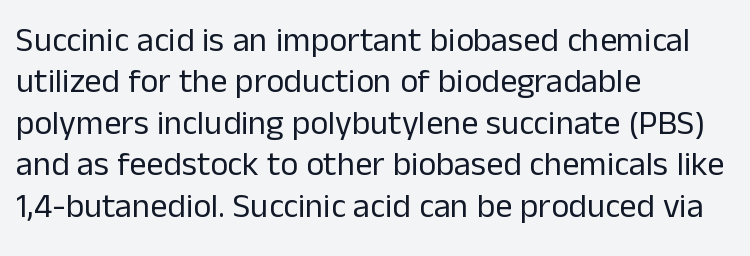
The image shows 34 px regular-weight sans-serif type, upright; set left-aligned, line spacing 1.22x, normal letter spacing, not underlined; low stroke contrast and a medium x-height.
